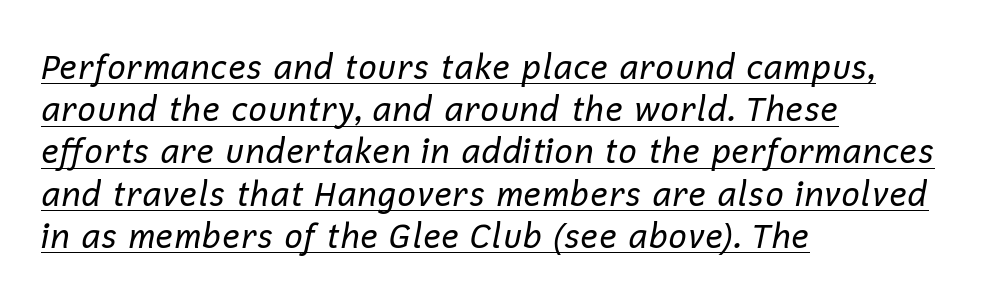
{"italic": "yes", "lean": "right", "slant_degrees": 12, "bold": "no", "weight": "regular", "width": "normal", "stroke_contrast": "low", "x_height": "medium", "monospaced": "no", "underline": "yes", "align": "left", "line_spacing": "normal", "line_spacing_ratio": 1.28, "letter_spacing": "normal", "letter_spacing_em": 0.0, "glyph_px": 33}
